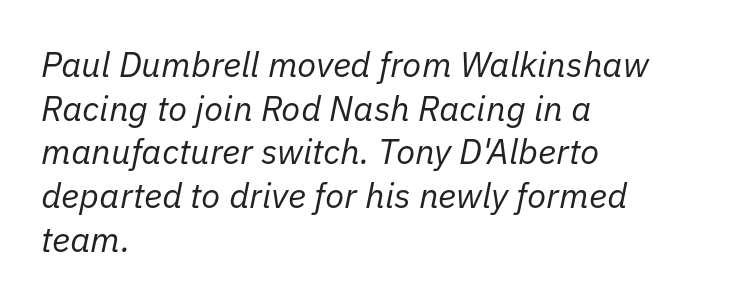
Q: Is the text bold? A: No.
Q: Is the text italic (slanted)? A: Yes, it leans right by about 11 degrees.
Q: Is the text underlined? A: No.
Q: How is the paragraph aligned? A: Left-aligned.
Q: Is the spacing between letters normal or unusually wide? A: Normal.
Q: Is the spacing between lines tight, normal or loose? A: Normal.
Q: Width (condensed, normal, or wide)? A: Normal.
Q: Stroke contrast? A: Low.
Q: x-height? A: Medium.
Q: Monospaced? A: No.
